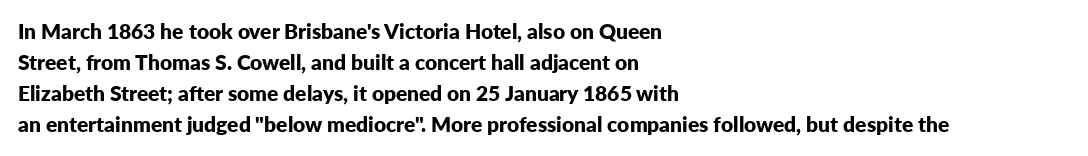
{"italic": "no", "bold": "yes", "underline": "no", "align": "left", "line_spacing": "normal", "line_spacing_ratio": 1.48, "letter_spacing": "normal", "letter_spacing_em": 0.0, "glyph_px": 21}
